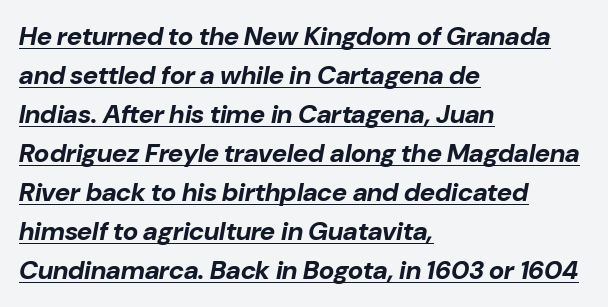
Q: Is the text bold? A: Yes.
Q: Is the text italic (slanted)? A: Yes, it leans right by about 10 degrees.
Q: Is the text underlined? A: Yes.
Q: How is the paragraph aligned? A: Left-aligned.
Q: Is the spacing between letters normal or unusually wide? A: Normal.
Q: Is the spacing between lines tight, normal or loose? A: Normal.
